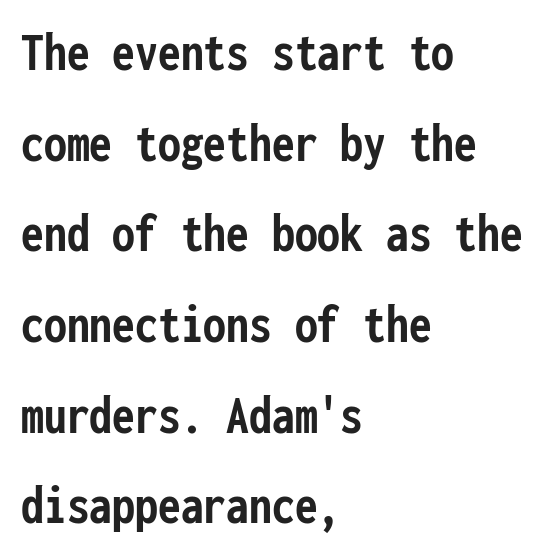
{"serif": "no", "italic": "no", "bold": "yes", "weight": "semibold", "width": "condensed", "stroke_contrast": "low", "x_height": "medium", "monospaced": "yes", "underline": "no", "align": "left", "line_spacing": "normal", "line_spacing_ratio": 1.59, "letter_spacing": "normal", "letter_spacing_em": 0.0, "glyph_px": 57}
